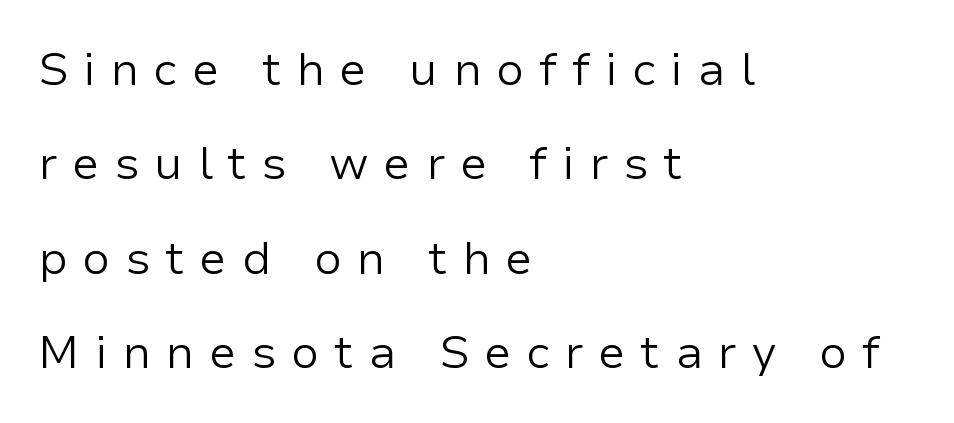
The image shows 46 px regular-weight sans-serif type, upright; set left-aligned, loose line spacing (2.05x), unusually wide letter spacing (+0.32 em), not underlined; low stroke contrast and a medium x-height.
